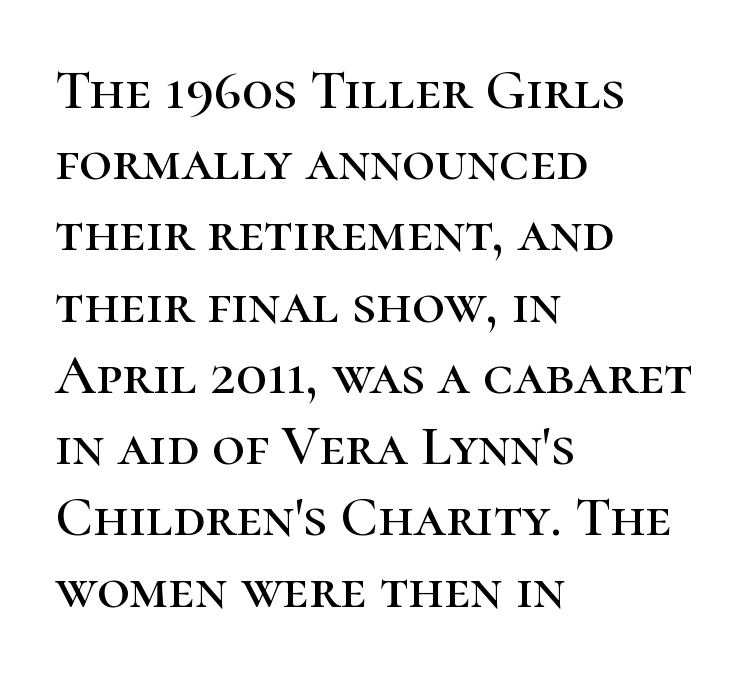
Proportional: the letters do not fall into vertical columns. These lines keep a tight, regular rhythm from letter to letter. The glyphs in this specimen are seriffed. Only glyphs here, with clear space below each row.
